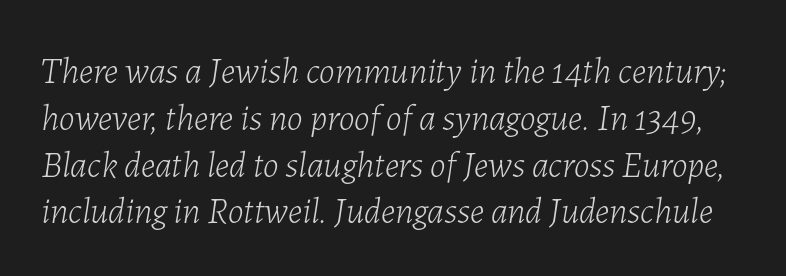
The letters advance in unequal steps, a hallmark of proportional type. Students, note that the glyphs here touch the page at normal intervals. Notice how descenders clear the ascenders below comfortably — that's standard leading. A typesetter would mark this as italic. Only glyphs here, with clear space below each row.
